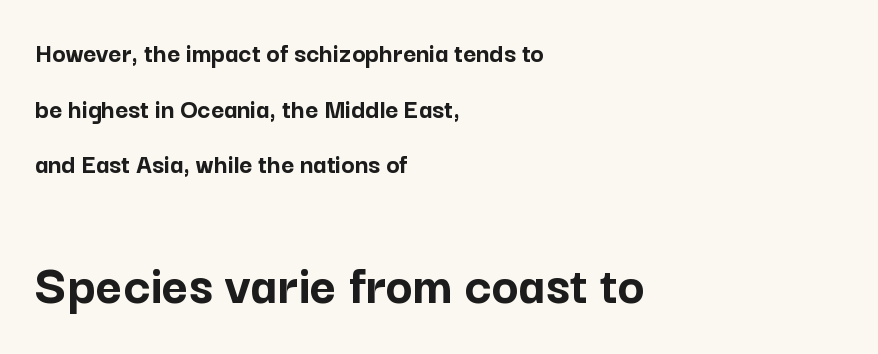
Q: Is the text bold? A: Yes.
Q: Is the text italic (slanted)? A: No, it is upright.
Q: Is the typeface a serif or a sans-serif typeface? A: Sans-serif.
Q: Is the text underlined? A: No.
Q: How is the paragraph aligned? A: Left-aligned.
Q: Is the spacing between letters normal or unusually wide? A: Normal.
Q: Is the spacing between lines tight, normal or loose? A: Loose.
Q: Which block of text is set in a larger size, the first (top) or the second (bottom)? A: The second (bottom) one.
Q: Width (condensed, normal, or wide)? A: Normal.
Q: Stroke contrast? A: Low.
Q: x-height? A: Medium.
Q: Monospaced? A: No.
